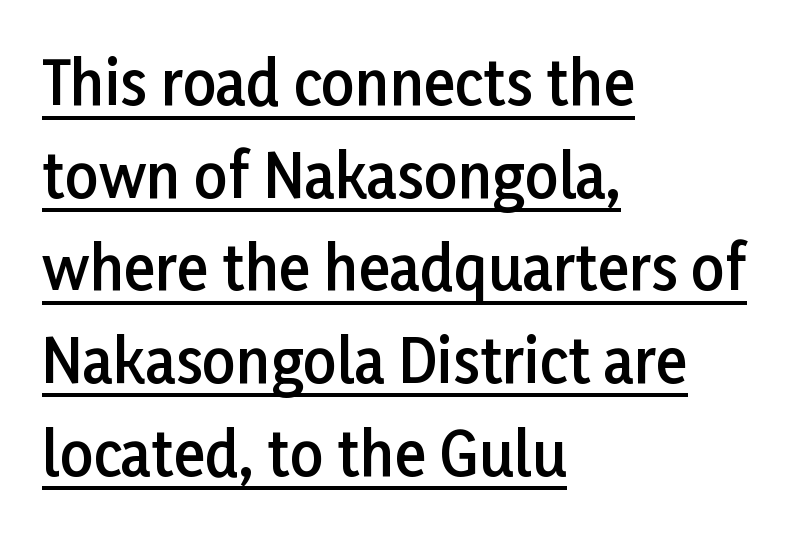
{"serif": "no", "italic": "no", "bold": "semi", "weight": "semibold", "width": "normal", "stroke_contrast": "low", "x_height": "medium", "monospaced": "no", "underline": "yes", "align": "left", "line_spacing": "normal", "line_spacing_ratio": 1.57, "letter_spacing": "normal", "letter_spacing_em": 0.0, "glyph_px": 59}
